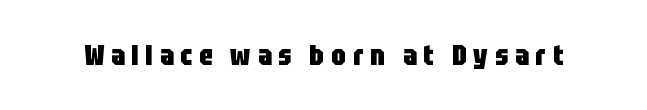
Q: Is the text bold? A: Yes.
Q: Is the text italic (slanted)? A: No, it is upright.
Q: Is the typeface a serif or a sans-serif typeface? A: Sans-serif.
Q: Is the text underlined? A: No.
Q: Is the spacing between letters normal or unusually wide? A: Unusually wide.
Q: Width (condensed, normal, or wide)? A: Condensed.
Q: Stroke contrast? A: Low.
Q: x-height? A: Large.
Q: Monospaced? A: No.
